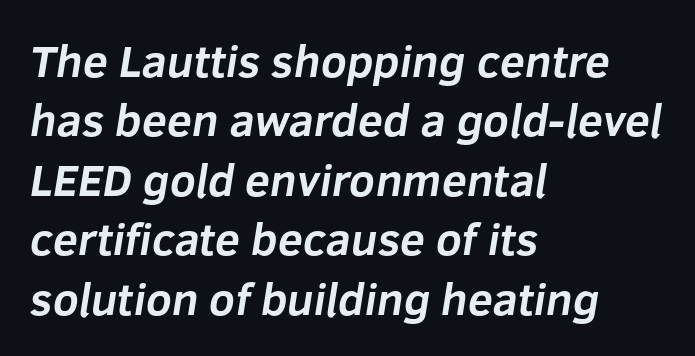
The rendering anchors every line to the left-hand side. Notice how descenders clear the ascenders below comfortably — that's standard leading. The words here are not underlined. These lines are rendered in a variable-pitch font.
